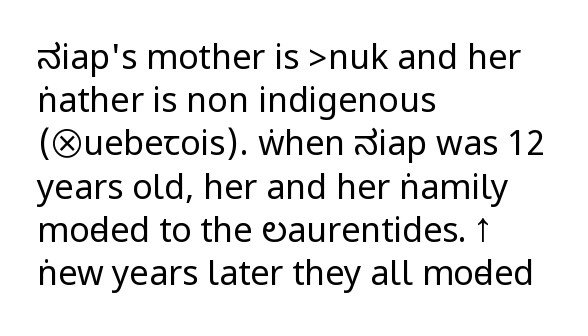
Q: Is the text bold? A: No.
Q: Is the text italic (slanted)? A: No, it is upright.
Q: Is the typeface a serif or a sans-serif typeface? A: Sans-serif.
Q: Is the text underlined? A: No.
Q: How is the paragraph aligned? A: Left-aligned.
Q: Is the spacing between letters normal or unusually wide? A: Normal.
Q: Is the spacing between lines tight, normal or loose? A: Normal.
Q: Width (condensed, normal, or wide)? A: Condensed.
Q: Stroke contrast? A: Low.
